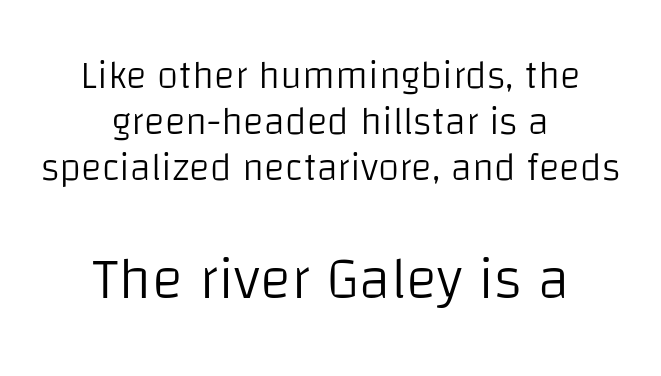
The image shows 59 px light sans-serif type, upright; set centered, line spacing 1.18x, normal letter spacing, not underlined; the second (bottom) block is 1.51x larger; low stroke contrast and a large x-height.
